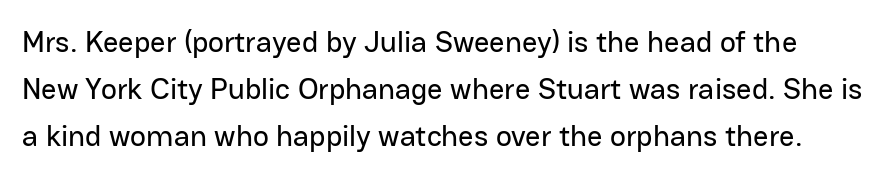
Any mark beneath the type? The region is blank. One glance says typical: line gaps are just what's usual. This sample uses an upright cut, with every glyph sitting square on the baseline. The typeface chosen for these lines omits serifs. Tracking value appears to be zero — textbook default spacing.
